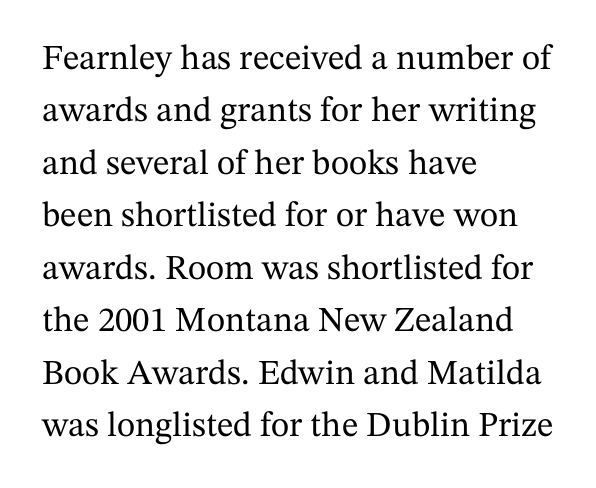
The image shows 35 px serif type, upright; set left-aligned, normal line spacing (1.5x), normal letter spacing, not underlined; medium stroke contrast and a medium x-height.
